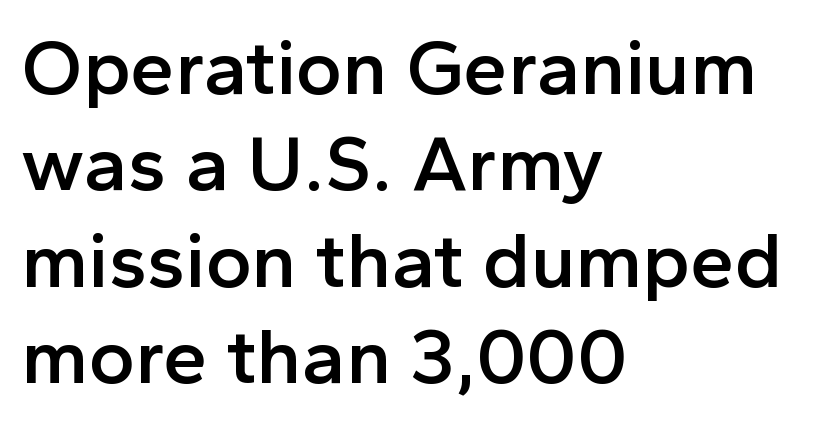
The image shows 79 px semibold sans-serif type, upright; set left-aligned, line spacing 1.22x, normal letter spacing, not underlined; a medium x-height.
